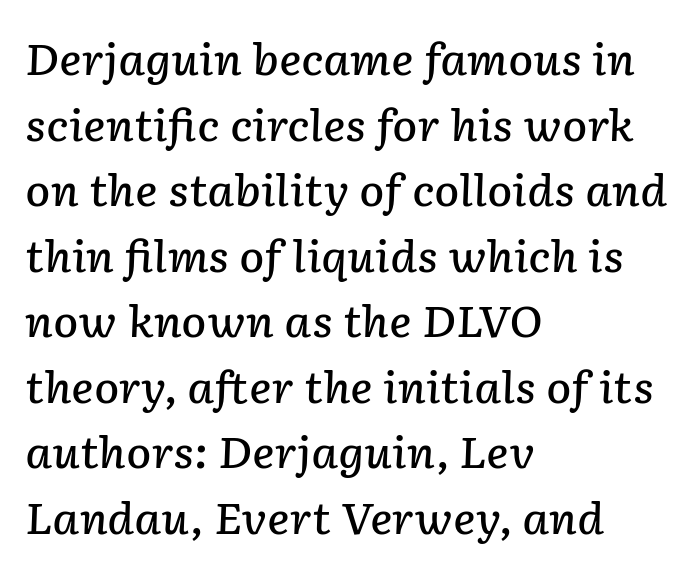
Vertically, the passage feels balanced, rows spaced as you'd expect. Yep, that's italic — everything's leaning. Students, this is semibold: more ink than regular, less than bold. Each row of text sits above clean, open space. Standard letterfit; no display-style spreading of the glyphs. Here the designer chose a conventional face with non-uniform glyph widths.
